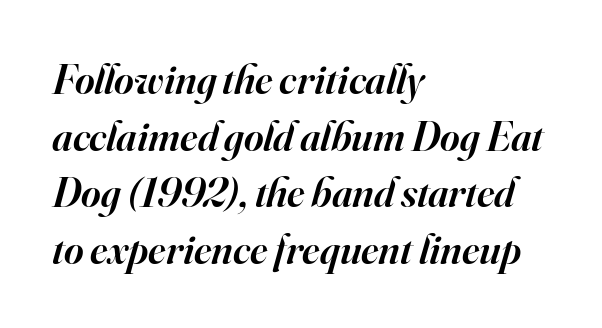
{"serif": "yes", "italic": "yes", "lean": "right", "slant_degrees": 16, "bold": "semi", "weight": "semibold", "width": "normal", "stroke_contrast": "high", "x_height": "small", "monospaced": "no", "underline": "no", "align": "left", "line_spacing": "normal", "line_spacing_ratio": 1.35, "letter_spacing": "normal", "letter_spacing_em": 0.0, "glyph_px": 42}
